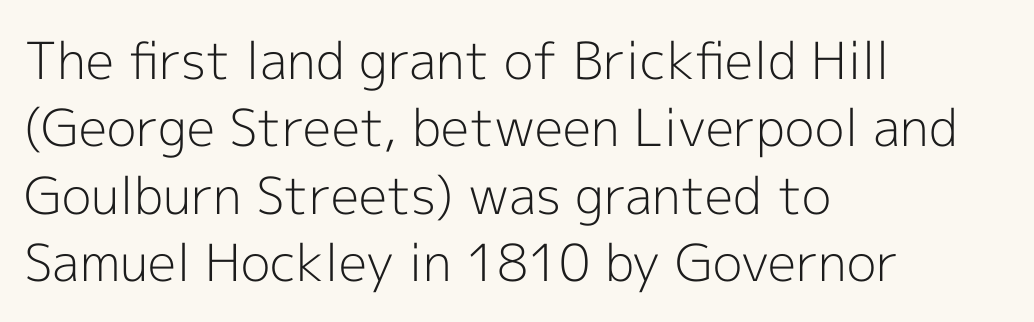
These lines are rendered in a variable-pitch font. The typesetting does not lean heavy: it is not bold. The lines are quadded left. No extra tracking has been applied to these lines. Has an underline been added? It has not. I'd call this a sans setting — the letters go barefoot.
